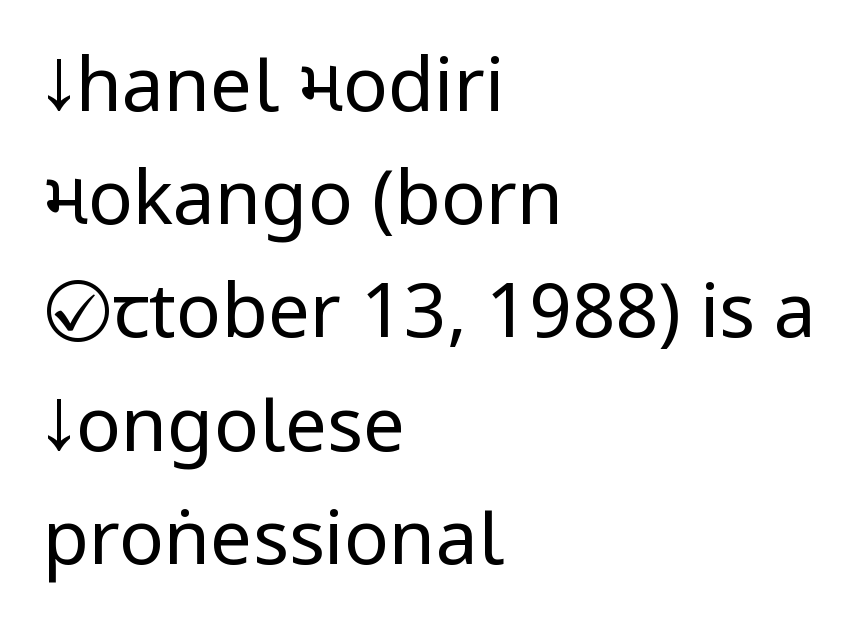
The image shows 75 px regular-weight, condensed sans-serif type, upright; set left-aligned, normal line spacing (1.51x), normal letter spacing, not underlined; low stroke contrast and a large x-height.
